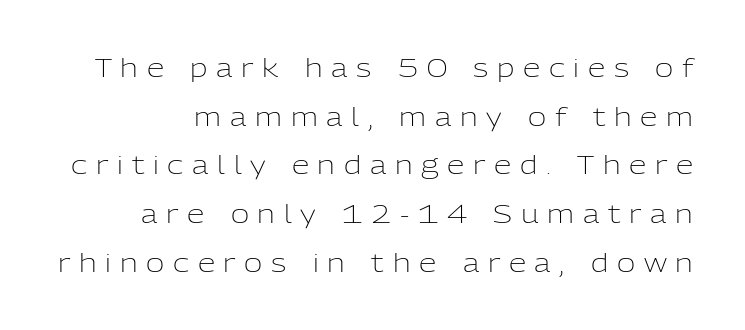
The image shows 25 px text type, upright; set loose line spacing (1.95x), unusually wide letter spacing (+0.35 em), not underlined.
